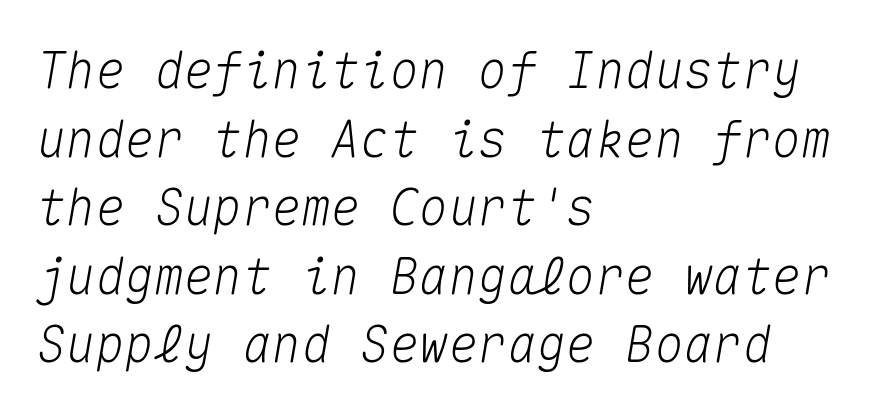
Q: Is the text italic (slanted)? A: Yes, it leans right by about 10 degrees.
Q: Is the text underlined? A: No.
Q: How is the paragraph aligned? A: Left-aligned.
Q: Is the spacing between letters normal or unusually wide? A: Normal.
Q: Is the spacing between lines tight, normal or loose? A: Normal.
Q: Width (condensed, normal, or wide)? A: Normal.
Q: Stroke contrast? A: Medium.
Q: x-height? A: Medium.
Q: Monospaced? A: Yes.
